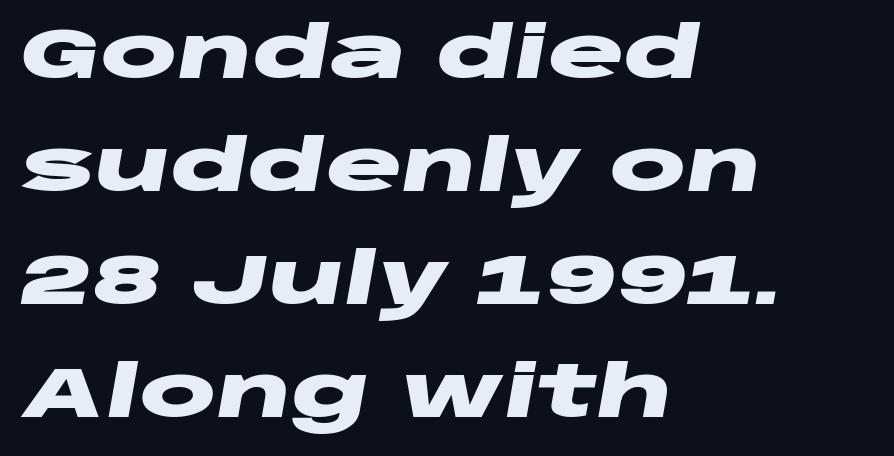
The image shows 71 px heavy, wide type, italic (leaning right); set left-aligned, normal line spacing (1.59x), normal letter spacing, not underlined; low stroke contrast and a large x-height.
